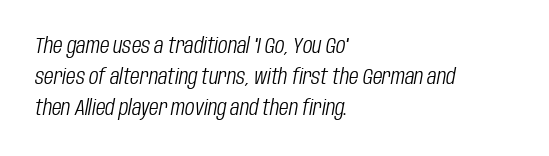
The image shows 22 px text type, italic (leaning right); set left-aligned, normal line spacing (1.4x), normal letter spacing, not underlined.
